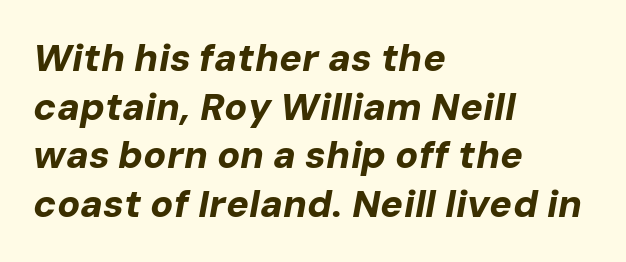
Q: Is the text bold? A: Yes.
Q: Is the text italic (slanted)? A: Yes, it leans right by about 10 degrees.
Q: Is the text underlined? A: No.
Q: How is the paragraph aligned? A: Left-aligned.
Q: Is the spacing between letters normal or unusually wide? A: Normal.
Q: Is the spacing between lines tight, normal or loose? A: Normal.
Q: Width (condensed, normal, or wide)? A: Normal.
Q: Stroke contrast? A: Low.
Q: x-height? A: Medium.
Q: Monospaced? A: No.
